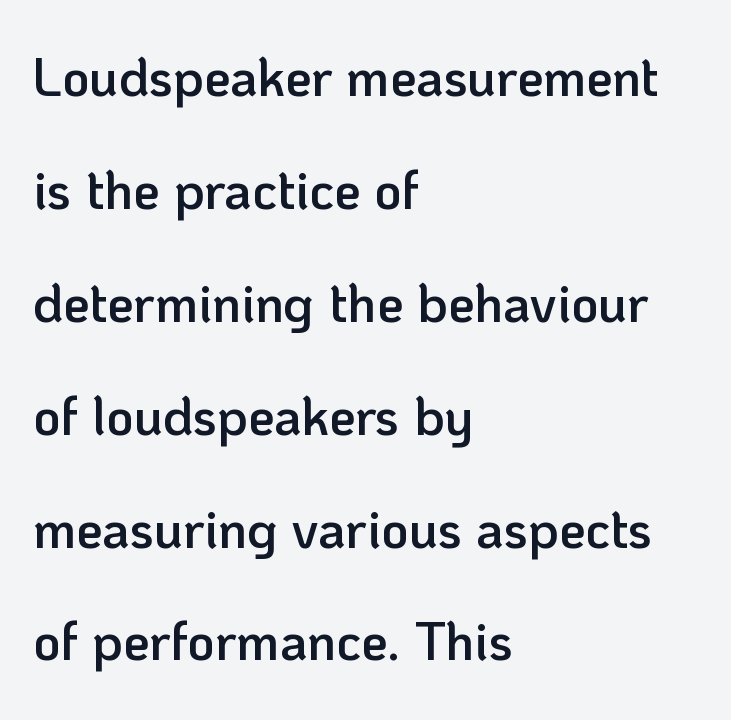
How would I describe the line gaps? Wide and relaxed. This sample is left-justified, so line endings fall wherever the words run out. Bold? Not quite — semibold, heavier than regular but stopping short. Grotesque or geometric, the face here clearly has no serifs. The face used here is rendered with its standard letterfit.
